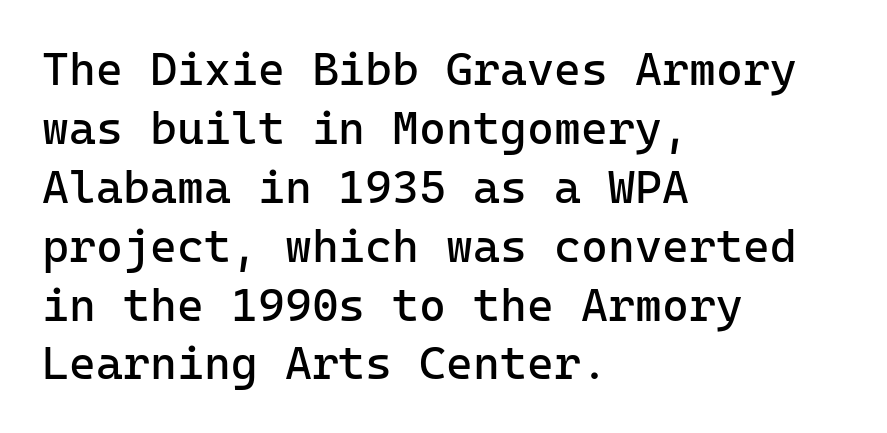
{"serif": "no", "italic": "no", "bold": "no", "weight": "regular", "width": "normal", "stroke_contrast": "low", "x_height": "medium", "monospaced": "yes", "underline": "no", "align": "left", "line_spacing": "normal", "line_spacing_ratio": 1.28, "letter_spacing": "normal", "letter_spacing_em": 0.0, "glyph_px": 46}
